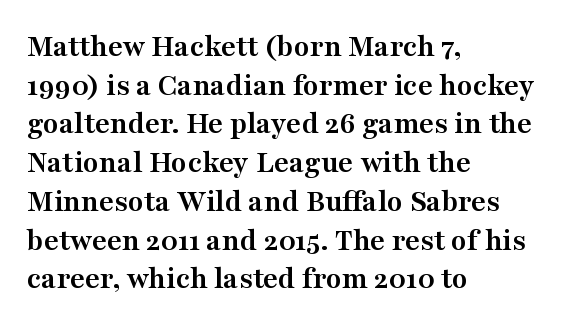
The image shows 32 px semibold, wide serif type, upright; set left-aligned, line spacing 1.21x, normal letter spacing, not underlined; medium stroke contrast and a medium x-height.
